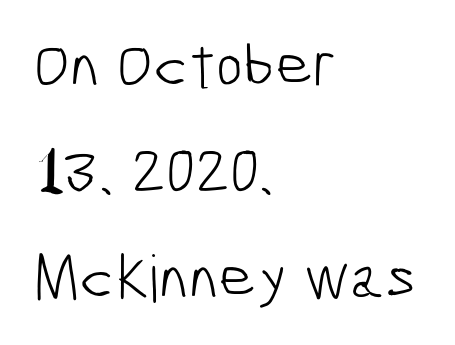
The image shows 65 px light, condensed sans-serif type; set left-aligned, normal line spacing (1.63x), normal letter spacing, not underlined; low stroke contrast and a medium x-height.
